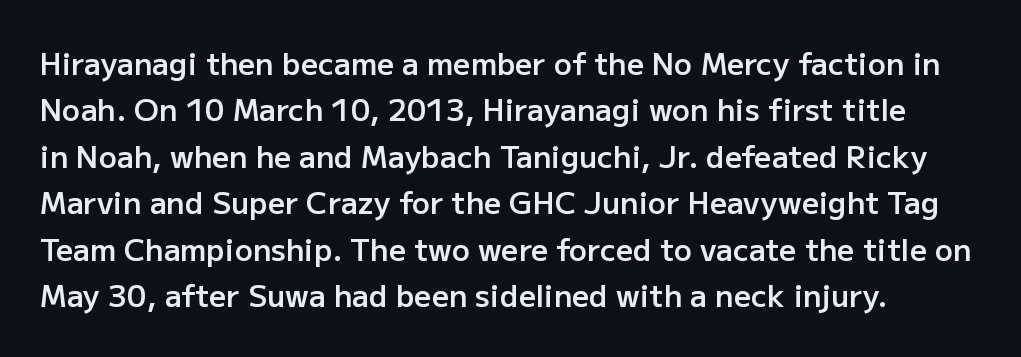
Q: Is the text bold? A: Semi-bold.
Q: Is the text italic (slanted)? A: No, it is upright.
Q: Is the typeface a serif or a sans-serif typeface? A: Sans-serif.
Q: Is the text underlined? A: No.
Q: Is the spacing between letters normal or unusually wide? A: Normal.
Q: Is the spacing between lines tight, normal or loose? A: Normal.
Q: Width (condensed, normal, or wide)? A: Normal.
Q: Stroke contrast? A: Low.
Q: x-height? A: Medium.
Q: Monospaced? A: No.
